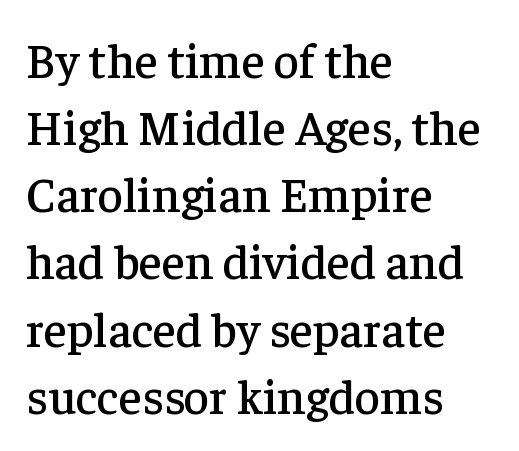
{"serif": "yes", "italic": "no", "width": "normal", "stroke_contrast": "low", "x_height": "medium", "monospaced": "no", "underline": "no", "align": "left", "line_spacing": "normal", "line_spacing_ratio": 1.37, "letter_spacing": "normal", "letter_spacing_em": 0.0, "glyph_px": 49}
